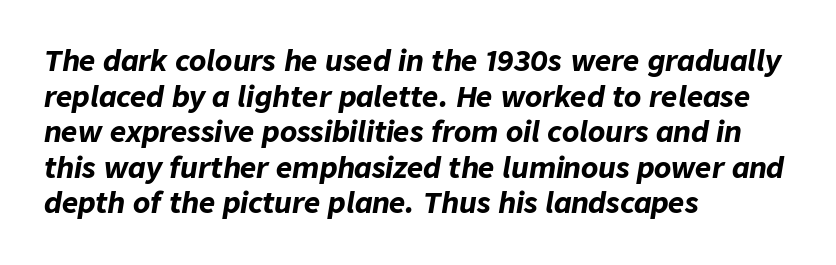
Q: Is the text bold? A: Yes.
Q: Is the text italic (slanted)? A: Yes, it leans right by about 9 degrees.
Q: Is the text underlined? A: No.
Q: How is the paragraph aligned? A: Left-aligned.
Q: Is the spacing between letters normal or unusually wide? A: Normal.
Q: Is the spacing between lines tight, normal or loose? A: Normal.
Q: Width (condensed, normal, or wide)? A: Normal.
Q: Stroke contrast? A: Low.
Q: x-height? A: Medium.
Q: Monospaced? A: No.
